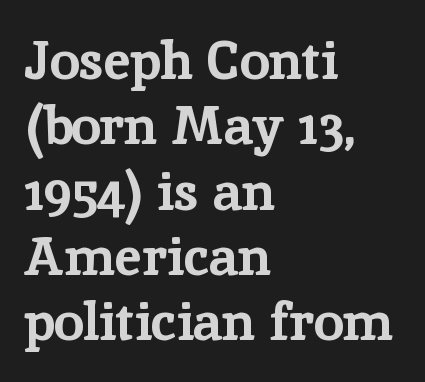
{"serif": "yes", "italic": "no", "bold": "yes", "weight": "bold", "width": "normal", "stroke_contrast": "low", "x_height": "medium", "monospaced": "no", "underline": "no", "align": "left", "line_spacing_ratio": 1.21, "letter_spacing": "normal", "letter_spacing_em": 0.0, "glyph_px": 54}
